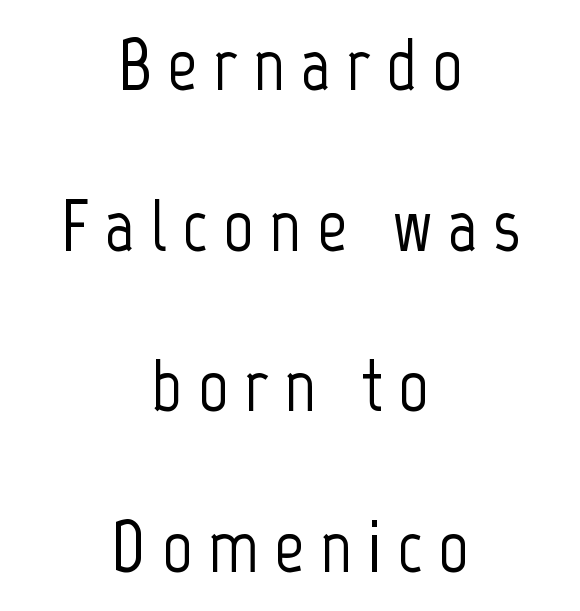
Note: no serifs on the glyphs. You could not count columns in this text — the font is proportionally spaced. Tracking here is generous; glyphs stand well apart from one another. The rag falls on both sides of this text block equally. The block of text is sparse from top to bottom, with ample space between rows.
